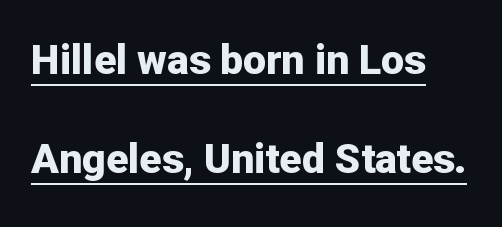
The image shows 41 px bold sans-serif type, upright; set left-aligned, loose line spacing (2.41x), normal letter spacing, underlined; low stroke contrast and a medium x-height.
